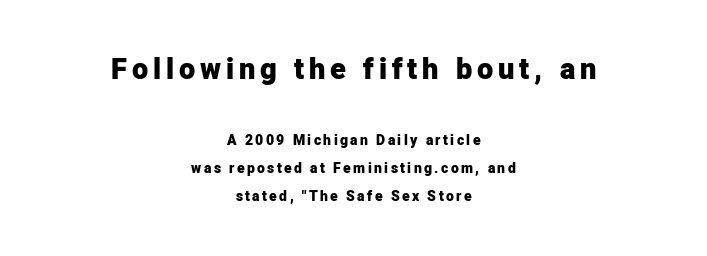
{"serif": "no", "italic": "no", "bold": "yes", "weight": "heavy", "width": "normal", "stroke_contrast": "low", "x_height": "medium", "monospaced": "no", "underline": "no", "align": "center", "line_spacing": "loose", "line_spacing_ratio": 2.02, "larger_block": "first", "size_ratio": 2.07, "glyph_px": 29}
